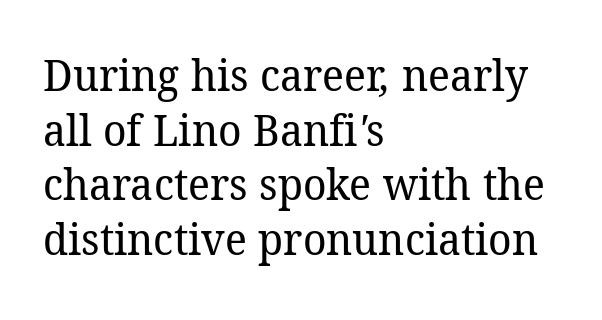
{"serif": "yes", "bold": "no", "weight": "regular", "width": "normal", "stroke_contrast": "low", "x_height": "medium", "monospaced": "no", "underline": "no", "align": "left", "line_spacing_ratio": 1.24, "letter_spacing": "normal", "letter_spacing_em": 0.0, "glyph_px": 44}
